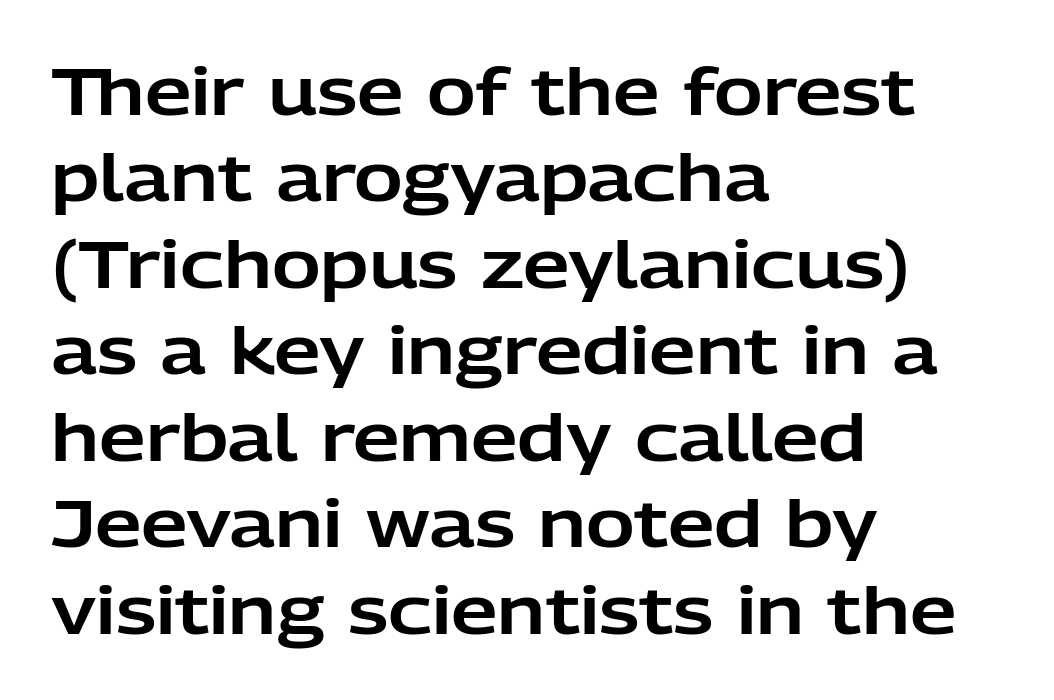
{"serif": "no", "italic": "no", "width": "normal", "stroke_contrast": "low", "x_height": "medium", "monospaced": "no", "underline": "no", "align": "left", "line_spacing": "normal", "line_spacing_ratio": 1.31, "letter_spacing": "normal", "letter_spacing_em": 0.0, "glyph_px": 66}
